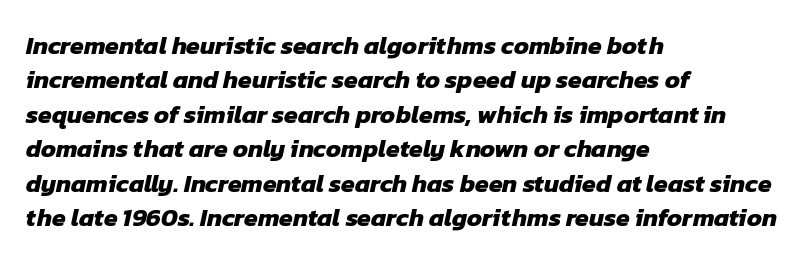
Q: Is the text bold? A: Yes.
Q: Is the text underlined? A: No.
Q: How is the paragraph aligned? A: Left-aligned.
Q: Is the spacing between letters normal or unusually wide? A: Normal.
Q: Is the spacing between lines tight, normal or loose? A: Normal.
